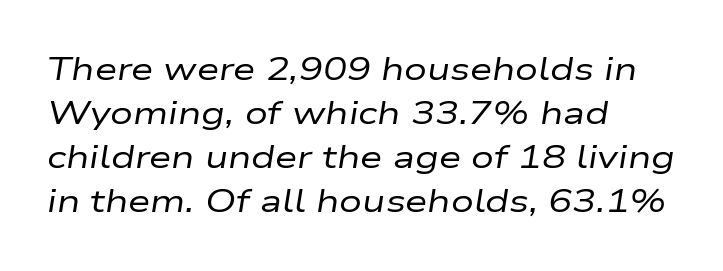
{"italic": "yes", "lean": "right", "slant_degrees": 9, "bold": "no", "weight": "regular", "width": "wide", "stroke_contrast": "low", "x_height": "medium", "monospaced": "no", "underline": "no", "align": "left", "line_spacing": "normal", "line_spacing_ratio": 1.37, "letter_spacing": "normal", "letter_spacing_em": 0.0, "glyph_px": 32}
